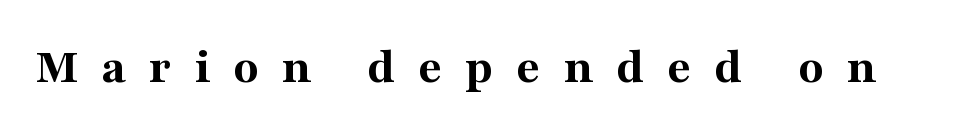
The font's upright variant was chosen for this text. The passage shown is typed in a proportional face where columns would drift. Look at the bottom of the vertical strokes: they flare into serifs here. Nobody drew a line under any word here. Compared with typical body copy, the letter spacing here is much looser.
